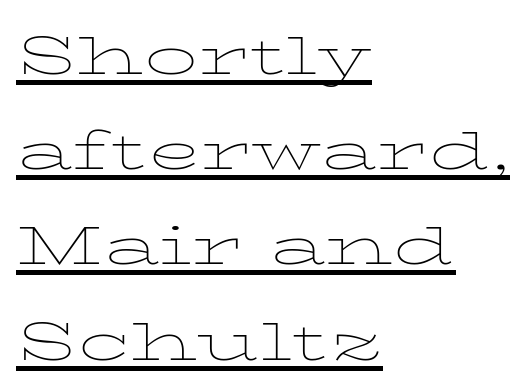
Q: Is the text bold? A: No.
Q: Is the text italic (slanted)? A: No, it is upright.
Q: Is the text underlined? A: Yes.
Q: How is the paragraph aligned? A: Left-aligned.
Q: Is the spacing between letters normal or unusually wide? A: Normal.
Q: Is the spacing between lines tight, normal or loose? A: Normal.
Q: Width (condensed, normal, or wide)? A: Wide.
Q: Stroke contrast? A: Low.
Q: x-height? A: Medium.
Q: Monospaced? A: No.
